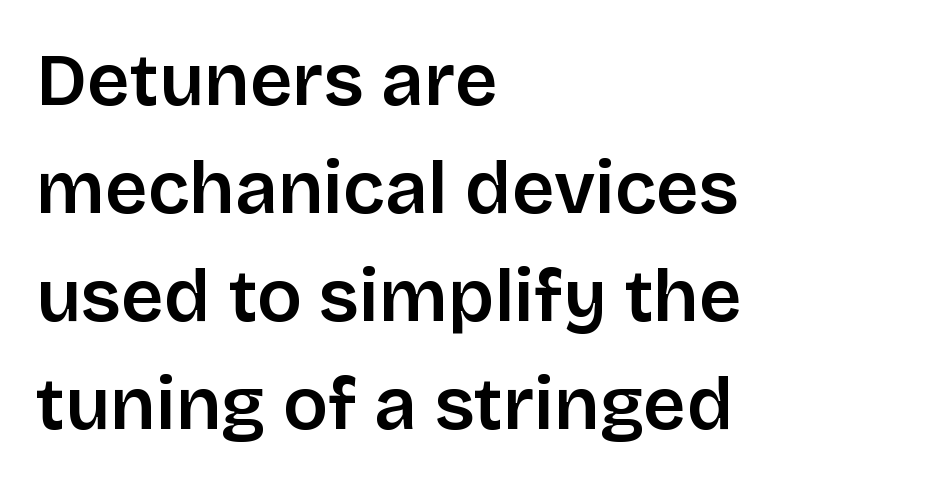
This is sans-serif lettering, the kind often seen on screens and signage. Short and long lines alike share a common starting point at left. Style check: upright. The letters sit at their default tracking, neither squeezed nor spread.
